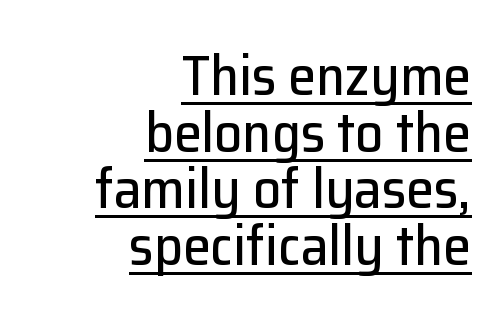
{"serif": "no", "italic": "no", "width": "normal", "stroke_contrast": "low", "x_height": "medium", "monospaced": "no", "underline": "yes", "align": "right", "line_spacing": "tight", "line_spacing_ratio": 1.01, "letter_spacing": "normal", "letter_spacing_em": 0.0, "glyph_px": 56}
